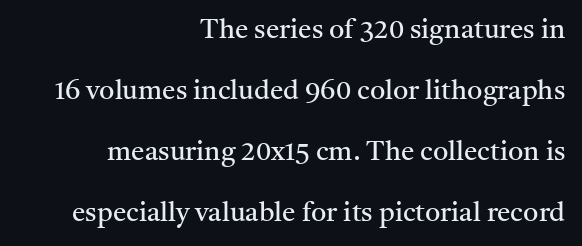
The image shows 27 px text type, upright; set right-aligned, loose line spacing (2.26x), normal letter spacing, not underlined.
